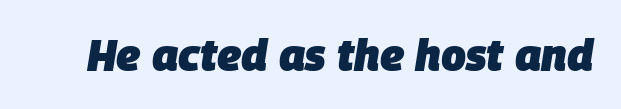
There's an unmistakable incline to the writing here. Notice how thick the strokes are: this is what a full bold looks like. Character widths vary here, with narrow letters taking less room than wide ones. Any mark beneath the type? The region is blank. What stands out about the letter spacing? Nothing — it is the standard amount.
